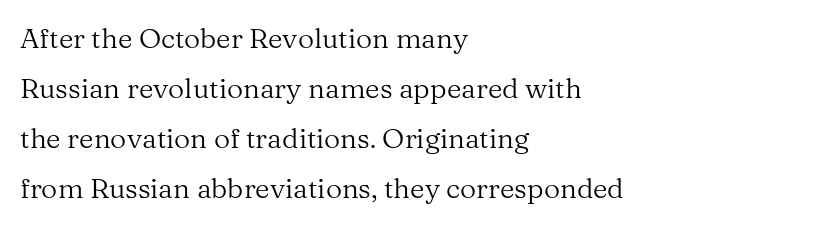
{"serif": "yes", "italic": "no", "bold": "no", "weight": "regular", "width": "normal", "stroke_contrast": "medium", "x_height": "medium", "monospaced": "no", "underline": "no", "align": "left", "line_spacing_ratio": 1.78, "letter_spacing": "normal", "letter_spacing_em": 0.0, "glyph_px": 28}
